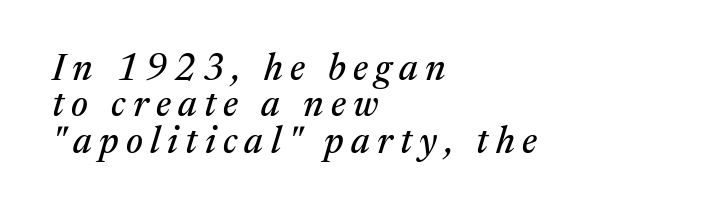
The rendering applies a slant to the glyphs. Think of a printed novel: that variable character pitch is what you see here. The paragraph shown leans on its left margin. The tracking reads as deliberately expanded to a designer's eye.
